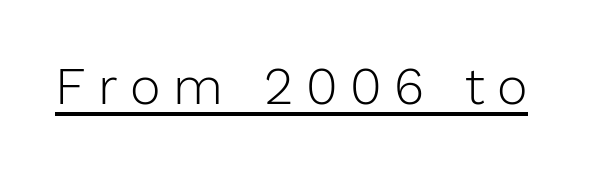
Q: Is the text bold? A: No.
Q: Is the text italic (slanted)? A: No, it is upright.
Q: Is the typeface a serif or a sans-serif typeface? A: Sans-serif.
Q: Is the text underlined? A: Yes.
Q: Is the spacing between letters normal or unusually wide? A: Unusually wide.
Q: Width (condensed, normal, or wide)? A: Normal.
Q: Stroke contrast? A: Low.
Q: x-height? A: Medium.
Q: Monospaced? A: No.
